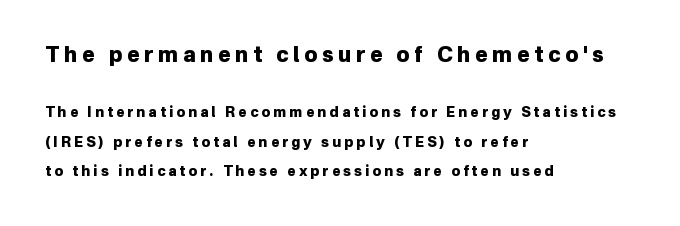
Clear beneath every line of the passage. The horizontal fit of the characters is loose and conspicuously gappy. Chunky letters — that's bold for sure. Casual observation: everything's shoved over to the left.
